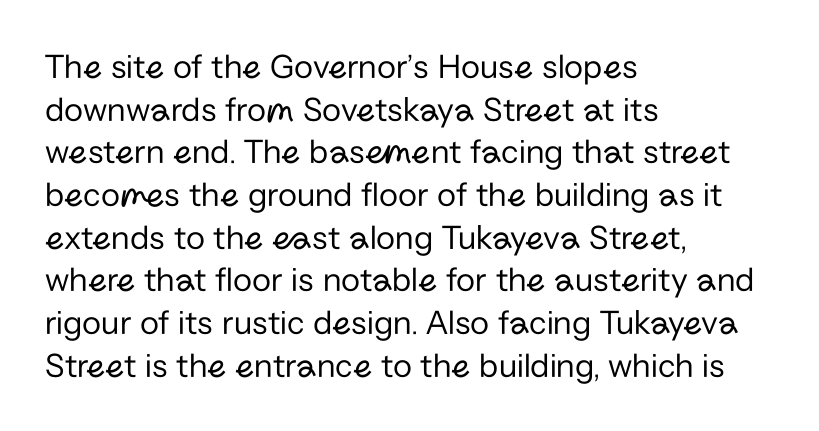
A classic flush-left, rag-right setting is used for this passage. Students, note that the glyphs here touch the page at normal intervals. The rendering uses natural spacing where letterforms have individual widths. Check under the words: just untouched page.
